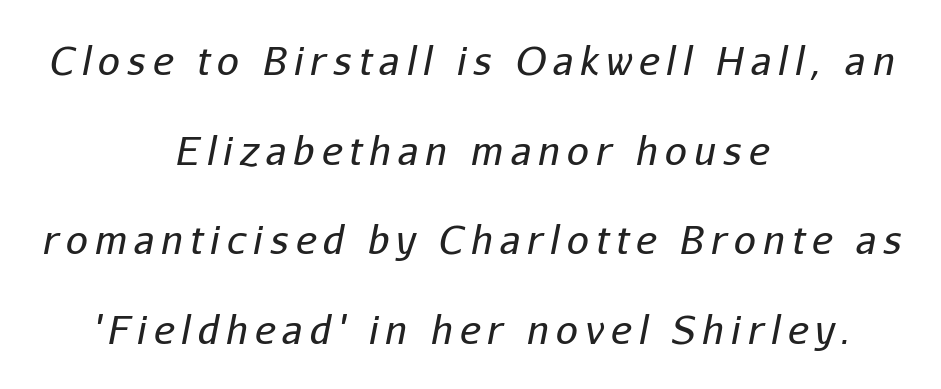
The cut favours lightness, reaching ordinary text weight at its darkest. Descenders are the only things crossing below the line. Yep, that's italic — everything's leaning. The face used here is proportionally spaced, like ordinary book or web type. Each new line begins a long way beneath the previous one.
